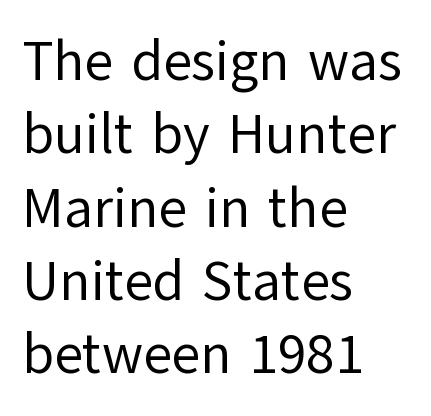
The image shows 56 px regular-weight sans-serif type, upright; set left-aligned, normal line spacing (1.31x), normal letter spacing, not underlined; low stroke contrast and a medium x-height.
